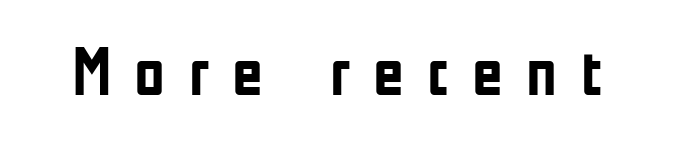
Q: Is the text bold? A: Yes.
Q: Is the text italic (slanted)? A: No, it is upright.
Q: Is the typeface a serif or a sans-serif typeface? A: Sans-serif.
Q: Is the text underlined? A: No.
Q: Is the spacing between letters normal or unusually wide? A: Unusually wide.
Q: Width (condensed, normal, or wide)? A: Condensed.
Q: Stroke contrast? A: Low.
Q: x-height? A: Medium.
Q: Monospaced? A: No.
